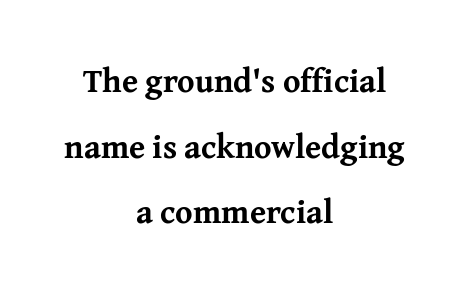
This rendering features lettering with no underline. In terms of letterform style, serifs are clearly present. Default kerning and tracking; the words read as compact shapes. Ascenders rise straight up at ninety degrees.
